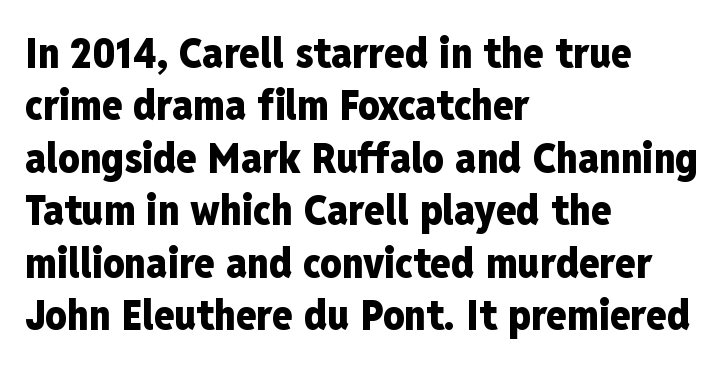
One-word summary of the alignment: left. The letters advance in unequal steps, a hallmark of proportional type. The zone under the glyphs is completely vacant. Set as a true bold cut, around the 700 mark.
